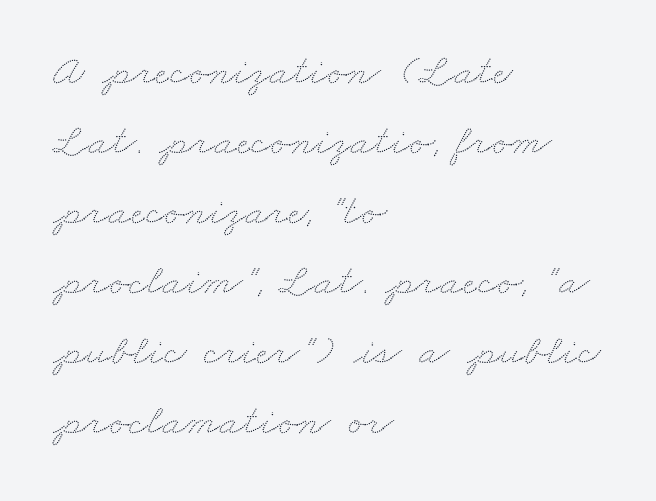
Regular leading. Looks like regular typesetting: each glyph gets only the width it needs. Where is the straight margin? On the left. Each word holds together tightly as a unit, with standard inter-letter gaps. Beneath every word, the page is bare.
